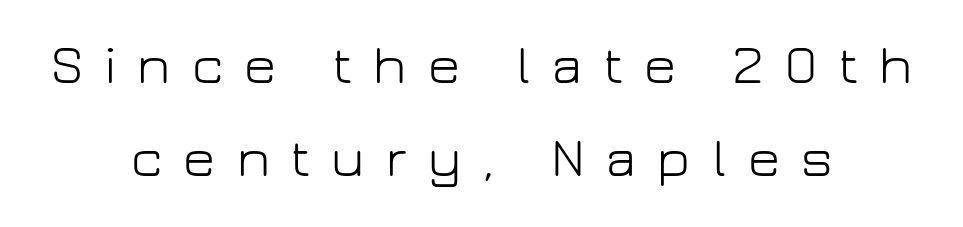
Regarding leading, the lines here are spaced in the standard way. The words here are not underlined. Regarding serifs, this sample does without them. A typesetter would call this heavily tracked-out type.
